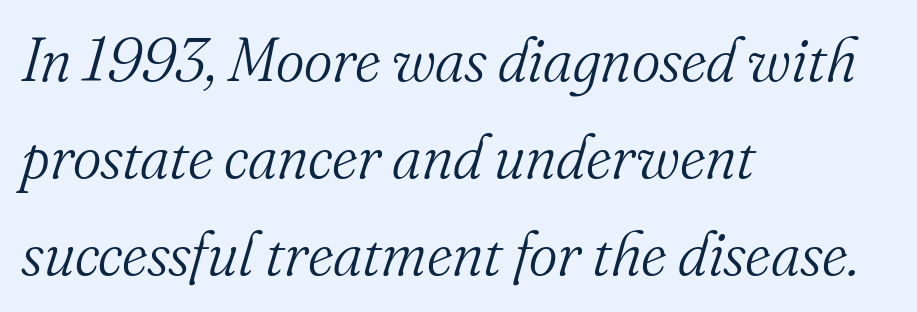
{"serif": "yes", "italic": "yes", "lean": "right", "slant_degrees": 16, "bold": "no", "weight": "light", "width": "normal", "stroke_contrast": "medium", "x_height": "small", "monospaced": "no", "underline": "no", "align": "left", "line_spacing": "normal", "line_spacing_ratio": 1.59, "letter_spacing": "normal", "letter_spacing_em": 0.0, "glyph_px": 61}
